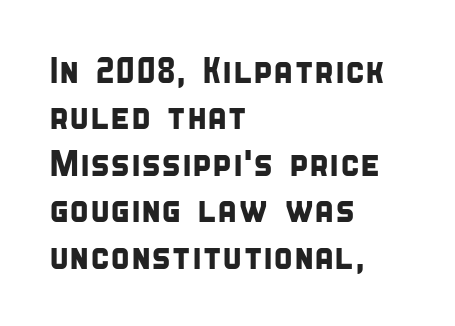
{"serif": "no", "width": "condensed", "stroke_contrast": "low", "x_height": "large", "monospaced": "no", "underline": "no", "align": "left", "line_spacing": "normal", "line_spacing_ratio": 1.29, "letter_spacing": "normal", "letter_spacing_em": 0.0, "glyph_px": 36}
